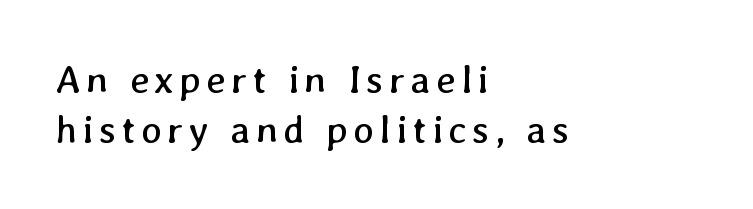
Q: Is the text bold? A: No.
Q: Is the text underlined? A: No.
Q: How is the paragraph aligned? A: Left-aligned.
Q: Is the spacing between lines tight, normal or loose? A: Normal.
Q: Width (condensed, normal, or wide)? A: Normal.
Q: Stroke contrast? A: Low.
Q: x-height? A: Medium.
Q: Monospaced? A: No.
